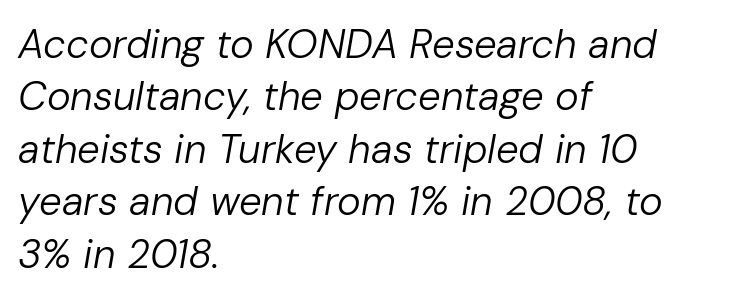
The image shows 40 px regular-weight type, italic (leaning right); set left-aligned, normal line spacing (1.31x), normal letter spacing, not underlined; low stroke contrast and a medium x-height.
